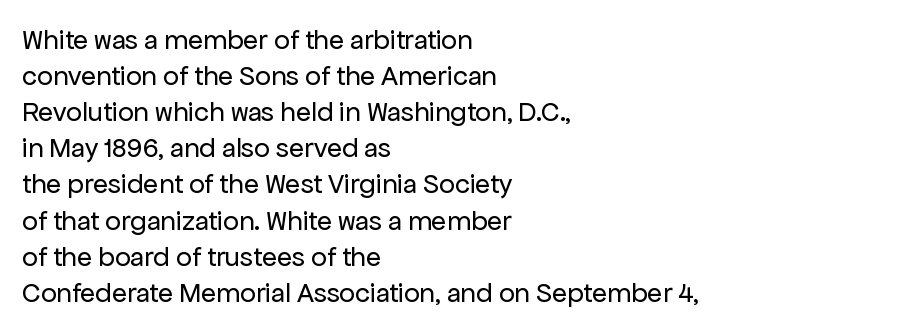
Proportional: the letters do not fall into vertical columns. Observe the ordinary spacing: letters are neighbours, not strangers. These lines sit exactly where default settings would place them. Line starts are locked; line ends wander. You can tell from the bare stems that sans-serif type was used.
